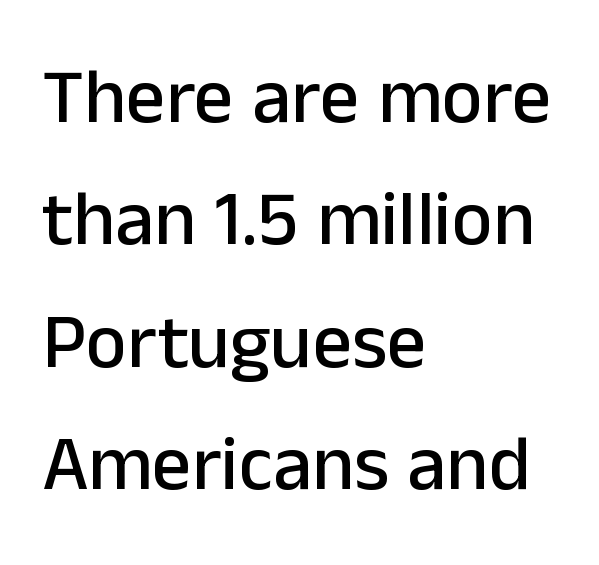
A typesetter would label this face a sans. Every character sits straight up, as roman type does. Spacing verdict: proportional, widths tailored to each character. The strip under each line holds only bare page. Characters follow at the spacing the type designer built in. Caption: multi-line text, flush left, ragged right.
